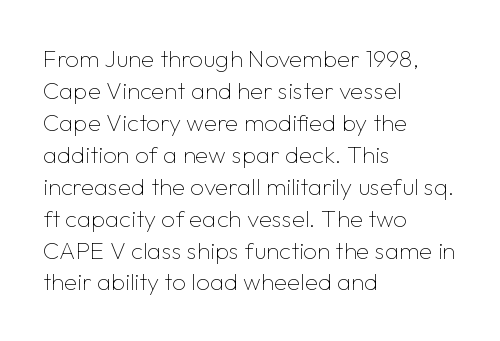
The image shows 24 px text type, upright; set left-aligned, normal line spacing (1.33x), normal letter spacing, not underlined.
